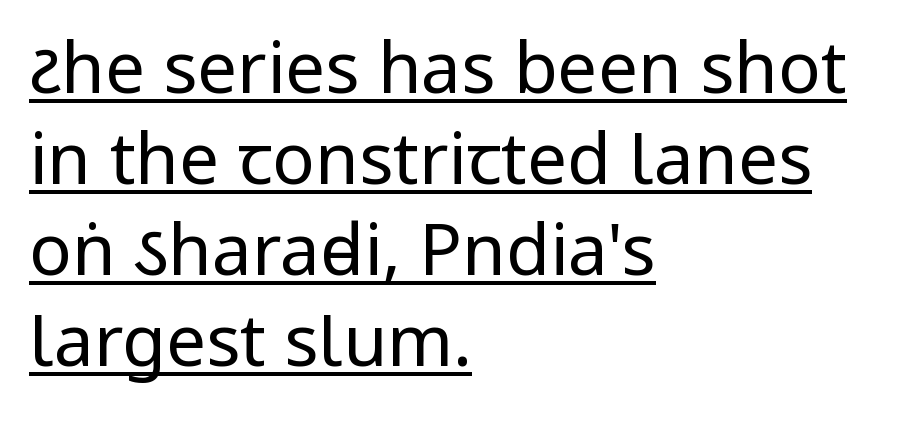
{"serif": "no", "italic": "no", "bold": "no", "weight": "regular", "width": "condensed", "stroke_contrast": "low", "x_height": "large", "monospaced": "no", "underline": "yes", "align": "left", "line_spacing": "normal", "line_spacing_ratio": 1.28, "letter_spacing": "normal", "letter_spacing_em": 0.0, "glyph_px": 71}
